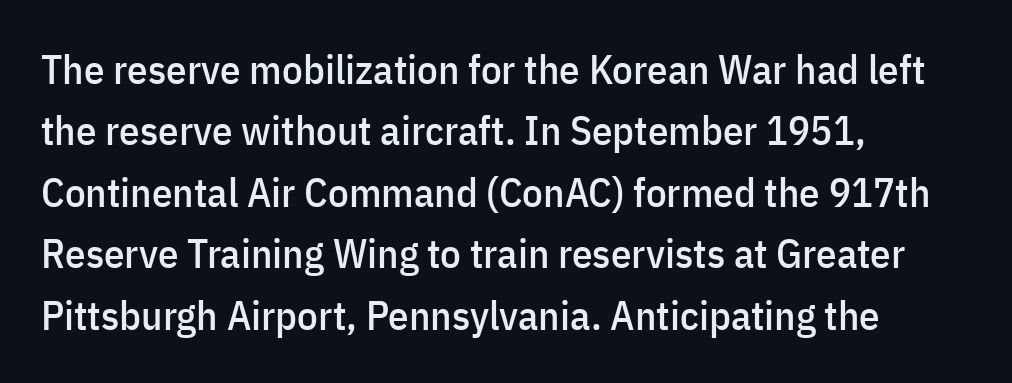
The image shows 41 px condensed sans-serif type, upright; set left-aligned, normal line spacing (1.5x), normal letter spacing, not underlined; low stroke contrast and a medium x-height.
